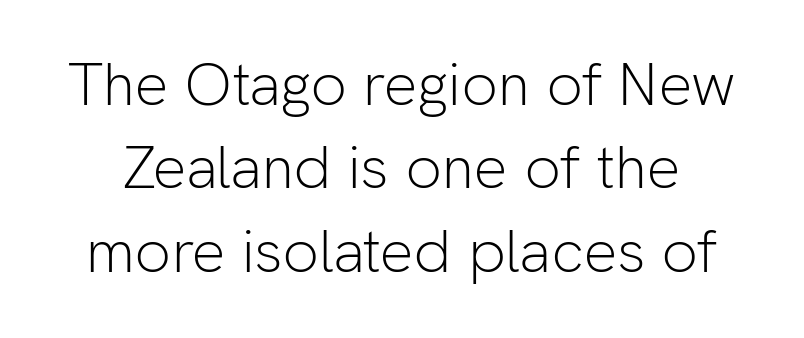
The image shows 60 px light sans-serif type, upright; set normal line spacing (1.39x), normal letter spacing, not underlined; low stroke contrast and a medium x-height.
